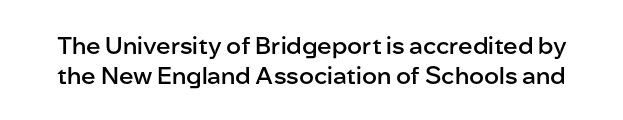
Q: Is the text bold? A: Semi-bold.
Q: Is the text italic (slanted)? A: No, it is upright.
Q: Is the text underlined? A: No.
Q: Is the spacing between letters normal or unusually wide? A: Normal.
